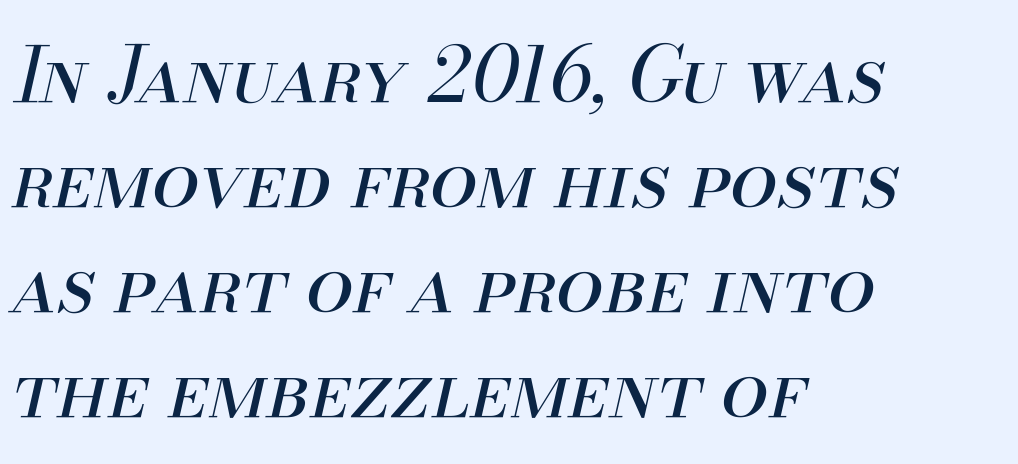
The image shows 76 px regular-weight type, italic (leaning right); set left-aligned, normal line spacing (1.38x), normal letter spacing, not underlined; medium stroke contrast and a small x-height.
